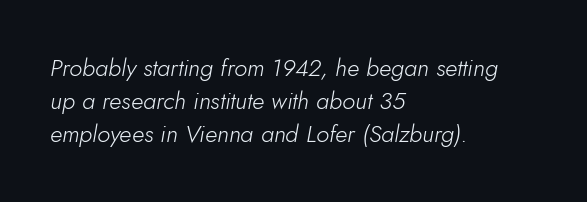
Q: Is the text bold? A: No.
Q: Is the text italic (slanted)? A: Yes, it leans right by about 5 degrees.
Q: Is the text underlined? A: No.
Q: How is the paragraph aligned? A: Left-aligned.
Q: Is the spacing between letters normal or unusually wide? A: Normal.
Q: Is the spacing between lines tight, normal or loose? A: Normal.
